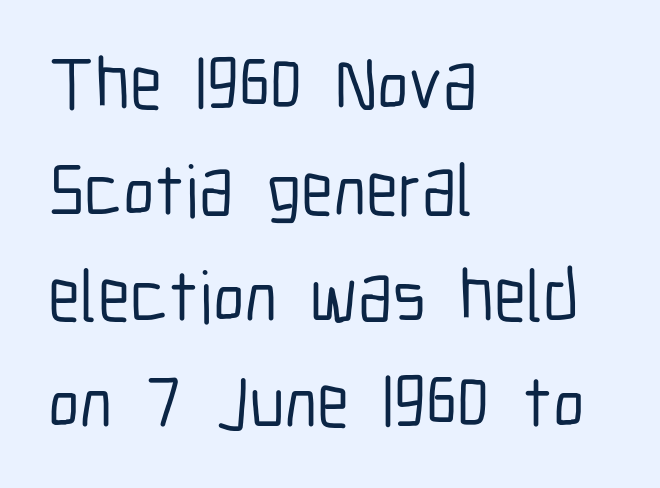
{"serif": "no", "italic": "no", "width": "condensed", "stroke_contrast": "low", "x_height": "medium", "monospaced": "no", "underline": "no", "align": "left", "line_spacing": "normal", "line_spacing_ratio": 1.45, "letter_spacing": "normal", "letter_spacing_em": 0.0, "glyph_px": 73}
